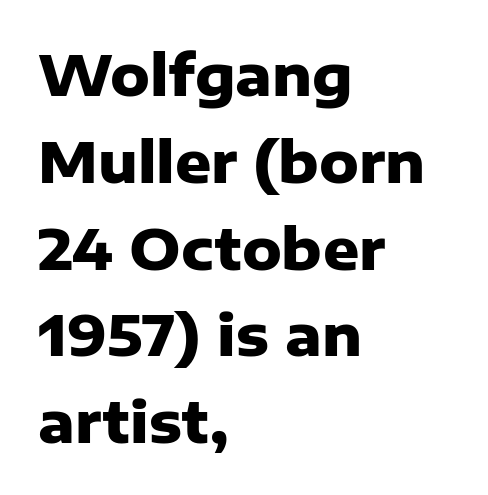
This sample keeps an unexceptional amount of space between lines. Each letter keeps its own natural width here, so spacing adapts to shape. The gap between lines stays unmarked. This is roman type, the default non-slanted kind.
